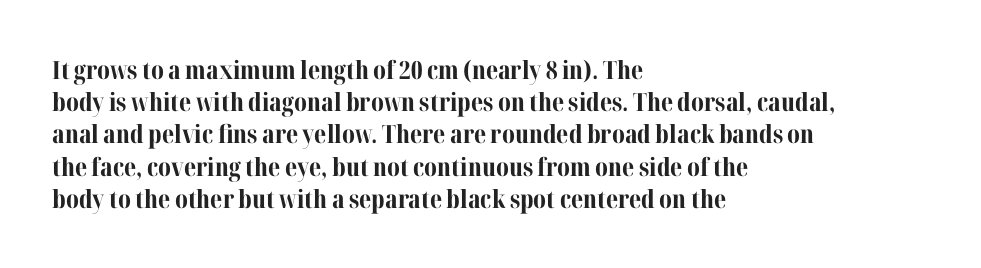
Q: Is the text bold? A: Yes.
Q: Is the text italic (slanted)? A: No, it is upright.
Q: Is the text underlined? A: No.
Q: How is the paragraph aligned? A: Left-aligned.
Q: Is the spacing between letters normal or unusually wide? A: Normal.
Q: Is the spacing between lines tight, normal or loose? A: Normal.
